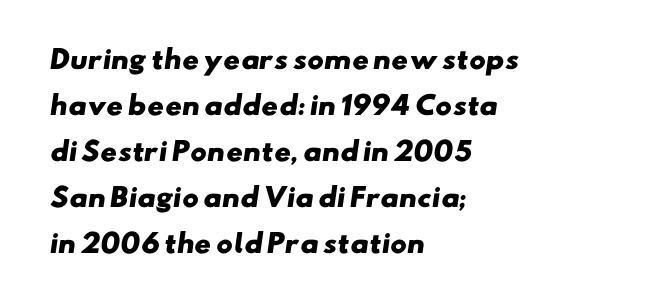
Q: Is the text bold? A: Yes.
Q: Is the text underlined? A: No.
Q: How is the paragraph aligned? A: Left-aligned.
Q: Is the spacing between letters normal or unusually wide? A: Normal.
